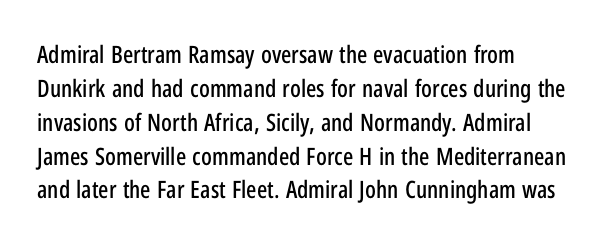
Q: Is the text italic (slanted)? A: No, it is upright.
Q: Is the text underlined? A: No.
Q: How is the paragraph aligned? A: Left-aligned.
Q: Is the spacing between letters normal or unusually wide? A: Normal.
Q: Is the spacing between lines tight, normal or loose? A: Normal.
